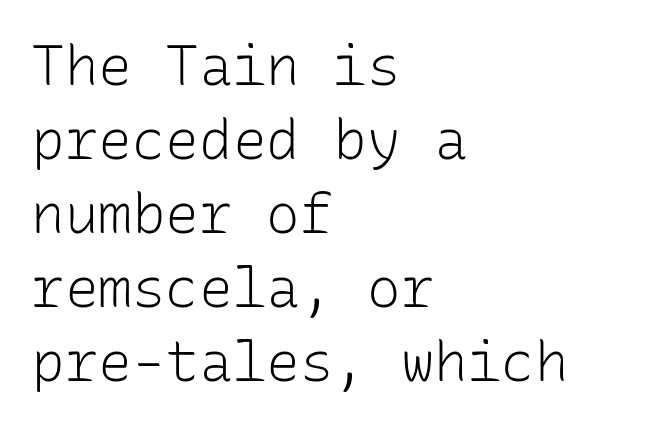
Q: Is the text bold? A: No.
Q: Is the text italic (slanted)? A: No, it is upright.
Q: Is the typeface a serif or a sans-serif typeface? A: Sans-serif.
Q: Is the text underlined? A: No.
Q: How is the paragraph aligned? A: Left-aligned.
Q: Is the spacing between letters normal or unusually wide? A: Normal.
Q: Is the spacing between lines tight, normal or loose? A: Normal.
Q: Width (condensed, normal, or wide)? A: Normal.
Q: Stroke contrast? A: Low.
Q: x-height? A: Medium.
Q: Monospaced? A: Yes.
